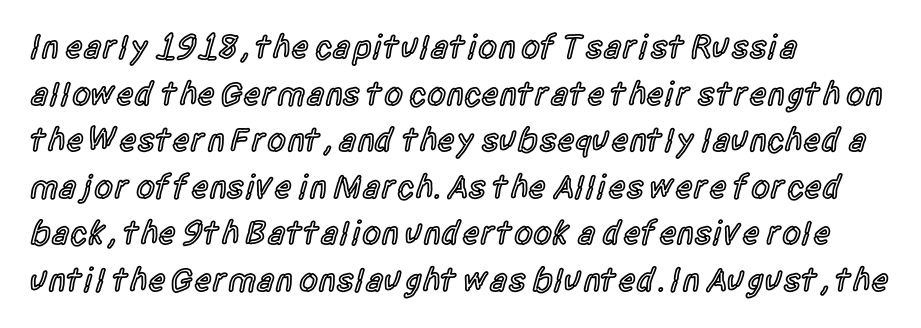
Look at the bottom of the vertical strokes: they stop flat, with no serifs. The space beneath each line is pristine and unruled. The passage shown is typed in a proportional face where columns would drift.
